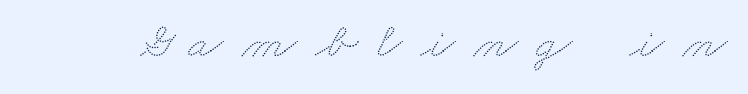
Q: Is the text underlined? A: No.
Q: Is the spacing between letters normal or unusually wide? A: Unusually wide.
Q: Width (condensed, normal, or wide)? A: Wide.
Q: Stroke contrast? A: Low.
Q: x-height? A: Small.
Q: Monospaced? A: No.
